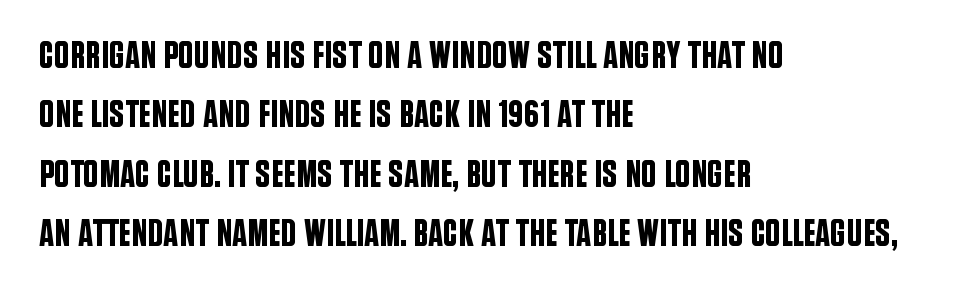
The image shows 38 px condensed sans-serif type, upright; set left-aligned, normal line spacing (1.56x), normal letter spacing, not underlined; low stroke contrast and a large x-height.
